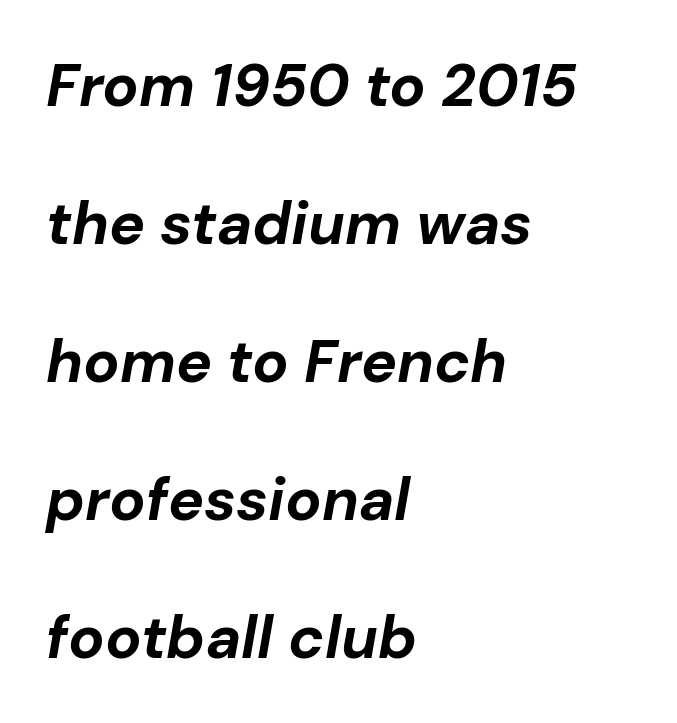
This block would shrink considerably if given ordinary leading; it's expanded now. The tracking reads as untouched default to a designer's eye. Each glyph is drawn with heavy, bold strokes. The letters advance in unequal steps, a hallmark of proportional type. Casual observation: everything's shoved over to the left.
